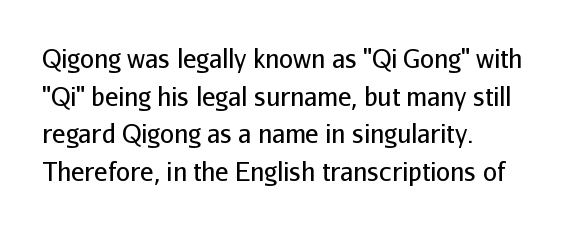
Q: Is the text bold? A: No.
Q: Is the text italic (slanted)? A: No, it is upright.
Q: Is the text underlined? A: No.
Q: How is the paragraph aligned? A: Left-aligned.
Q: Is the spacing between letters normal or unusually wide? A: Normal.
Q: Is the spacing between lines tight, normal or loose? A: Normal.
